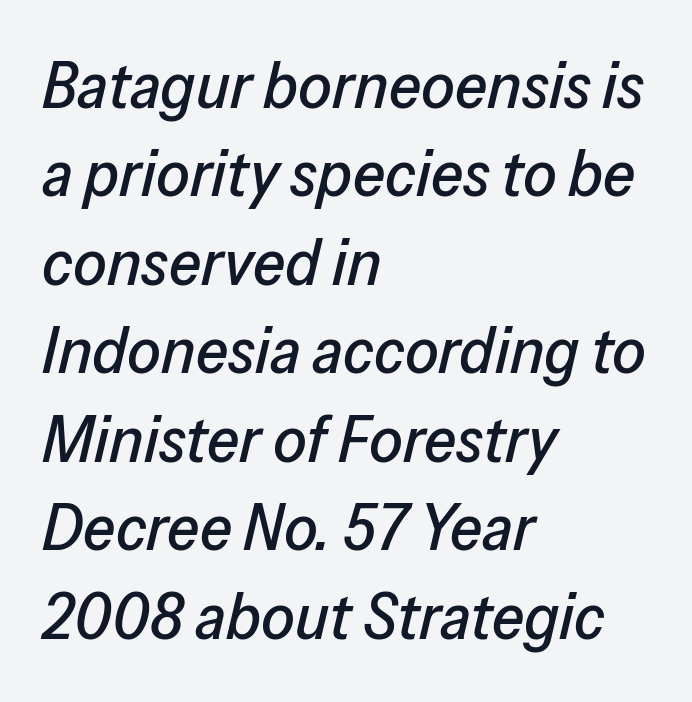
The image shows 66 px text type, italic (leaning right); set left-aligned, normal line spacing (1.34x), normal letter spacing, not underlined; low stroke contrast and a medium x-height.
